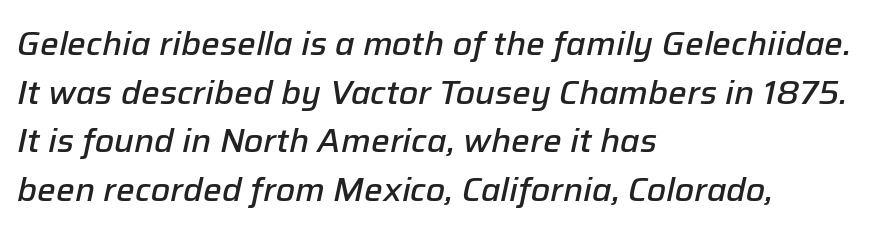
Where is the straight margin? On the left. Firm but not heavy-handed strokes: this text is semibold. An italicized treatment has been applied to the whole sample. Rule under the text: the space is simply empty. Students, note that the glyphs here touch the page at normal intervals.
